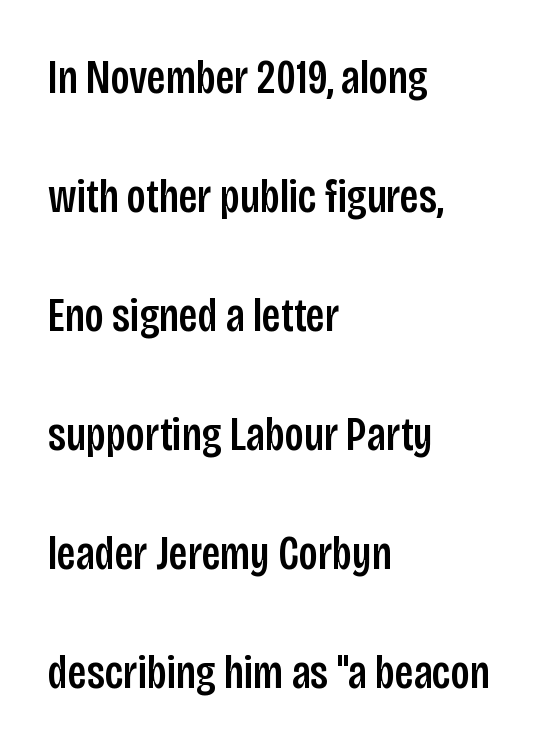
{"serif": "no", "italic": "no", "width": "condensed", "stroke_contrast": "low", "x_height": "large", "monospaced": "no", "underline": "no", "align": "left", "line_spacing": "loose", "line_spacing_ratio": 2.48, "letter_spacing": "normal", "letter_spacing_em": 0.0, "glyph_px": 48}
